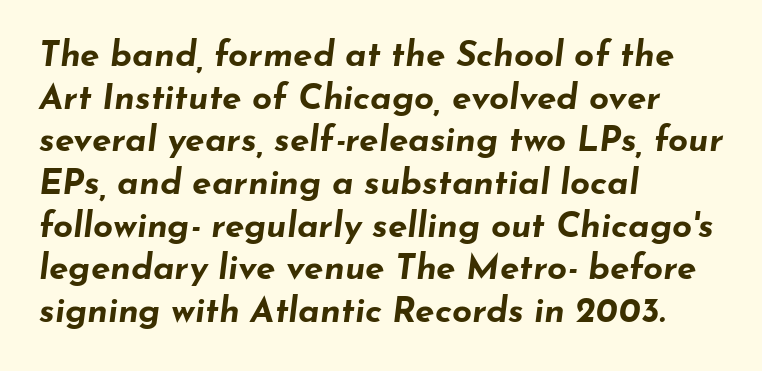
Is the type bold? Yes — the strokes are clearly thick and heavy. The space beneath each line is pristine and unruled. Short and long lines alike share a common starting point at left. The lettering tilts uniformly, giving the passage an italic look. The face used here is proportionally spaced, like ordinary book or web type. What stands out about the letter spacing? Nothing — it is the standard amount.
